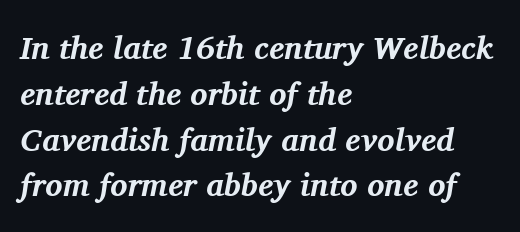
Caption: standard tracking, unaltered. Varying glyph widths throughout — classic text-font behaviour. No word sits above an underline. Is the type slanted? Yes — the strokes lean at a clear angle.
